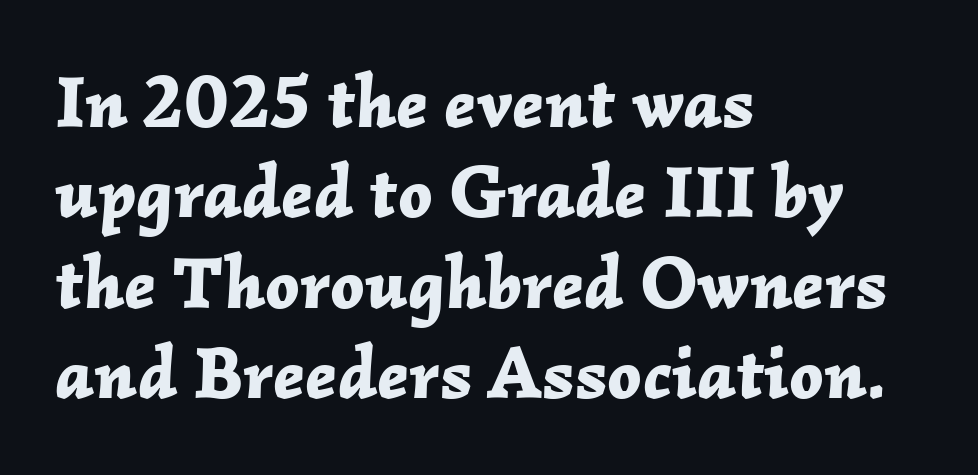
The image shows 74 px bold type, italic (leaning right); set left-aligned, line spacing 1.22x, normal letter spacing, not underlined; low stroke contrast and a medium x-height.
